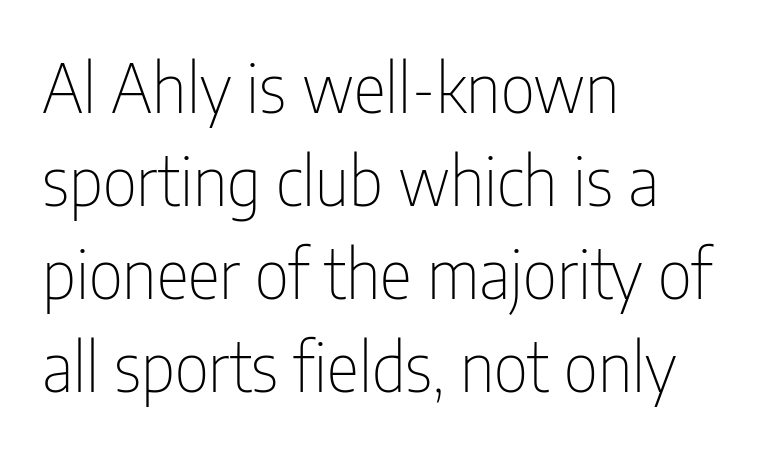
Is the stroke heavy? The answer is a plain regular-or-lighter. This is the regular roman posture of the typeface. A bare baseline throughout the passage. Is there much room between lines? A standard amount, neither cramped nor airy. Is the block centered? No — it sits flush against the left margin. This sample uses a sans-serif face.
